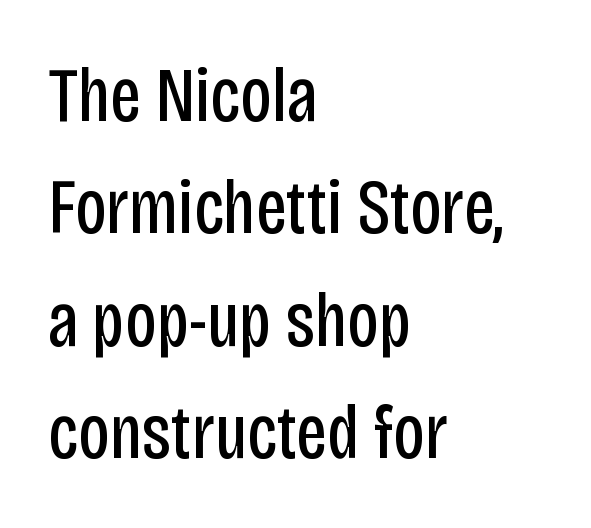
Q: Is the text bold? A: No.
Q: Is the text italic (slanted)? A: No, it is upright.
Q: Is the typeface a serif or a sans-serif typeface? A: Sans-serif.
Q: Is the text underlined? A: No.
Q: How is the paragraph aligned? A: Left-aligned.
Q: Is the spacing between letters normal or unusually wide? A: Normal.
Q: Is the spacing between lines tight, normal or loose? A: Normal.
Q: Width (condensed, normal, or wide)? A: Condensed.
Q: Stroke contrast? A: Low.
Q: x-height? A: Large.
Q: Monospaced? A: No.
